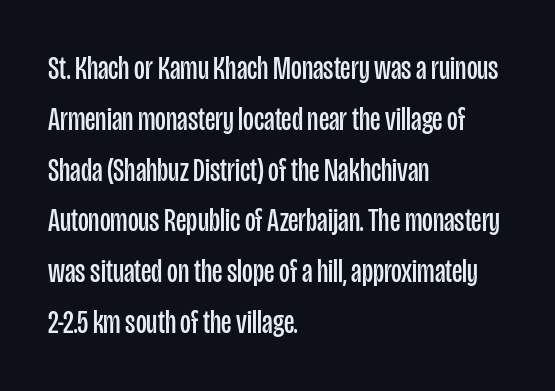
If you drew a ruler down the left edge, every line would touch it. Every stem runs plumb, perpendicular to the baseline. Compared with typical paragraphs, the rows here are spaced about the same. Each letter's strokes conclude bluntly, with no projecting serifs. Quick note: underline off. No chunkiness to these letters — they're not bold.
